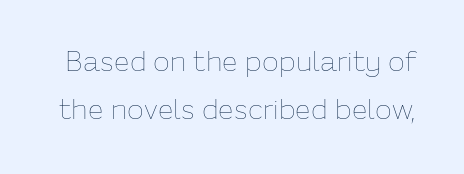
Q: Is the text bold? A: No.
Q: Is the text italic (slanted)? A: No, it is upright.
Q: Is the text underlined? A: No.
Q: Is the spacing between letters normal or unusually wide? A: Normal.
Q: Width (condensed, normal, or wide)? A: Normal.
Q: Stroke contrast? A: Low.
Q: x-height? A: Medium.
Q: Monospaced? A: No.
